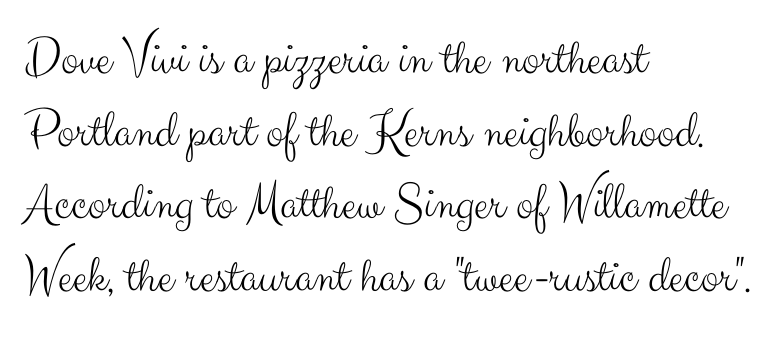
{"serif": "no", "bold": "no", "weight": "light", "width": "normal", "stroke_contrast": "medium", "x_height": "small", "monospaced": "no", "underline": "no", "align": "left", "line_spacing": "normal", "line_spacing_ratio": 1.37, "letter_spacing": "normal", "letter_spacing_em": 0.0, "glyph_px": 53}
